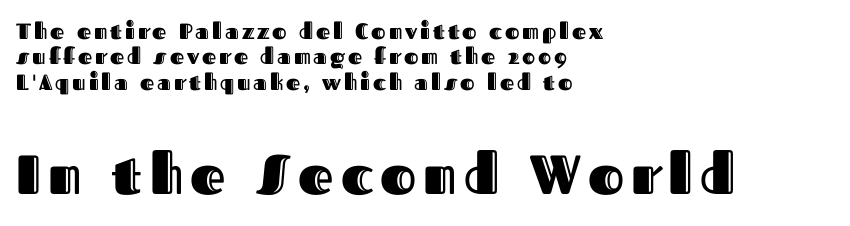
Closely set lines give the paragraph a compact silhouette. The type sits square on the baseline with zero lean. The text block is weighted toward the left margin, trailing off unevenly rightward. The composition opens small and finishes big.
